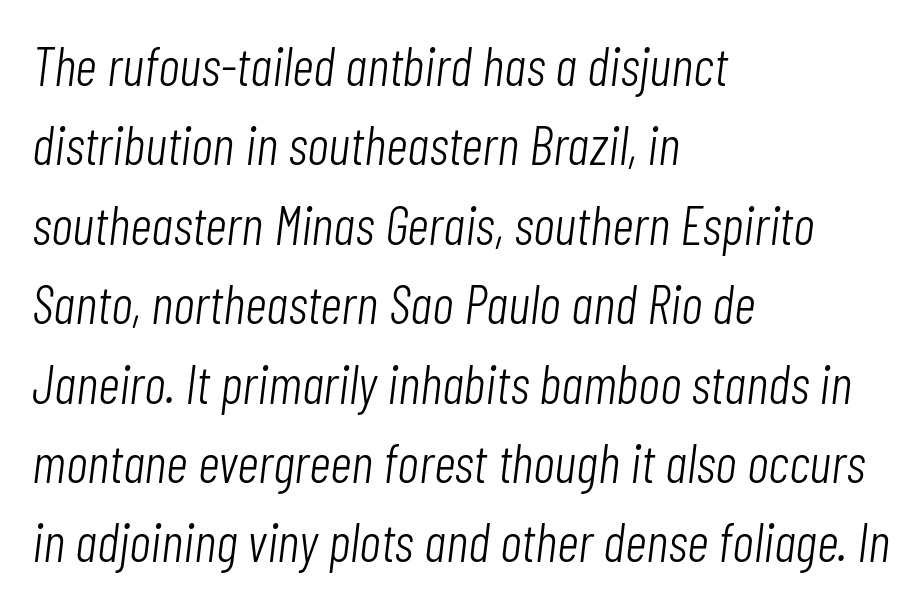
{"italic": "yes", "lean": "right", "slant_degrees": 7, "bold": "no", "weight": "light", "width": "condensed", "stroke_contrast": "low", "x_height": "medium", "monospaced": "no", "underline": "no", "align": "left", "line_spacing": "normal", "line_spacing_ratio": 1.47, "letter_spacing": "normal", "letter_spacing_em": 0.0, "glyph_px": 54}
